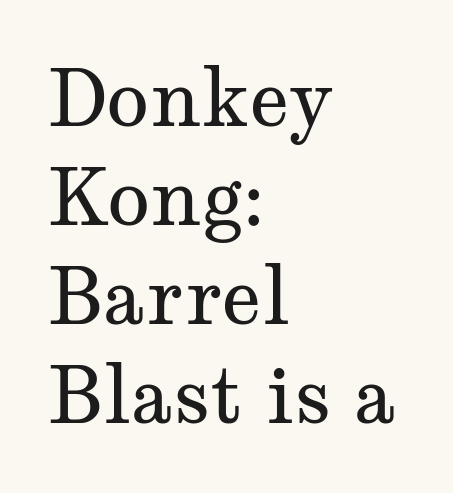
{"serif": "yes", "italic": "no", "bold": "no", "weight": "regular", "width": "wide", "stroke_contrast": "medium", "x_height": "medium", "monospaced": "no", "underline": "no", "align": "left", "line_spacing": "normal", "line_spacing_ratio": 1.27, "letter_spacing": "normal", "letter_spacing_em": 0.0, "glyph_px": 78}
